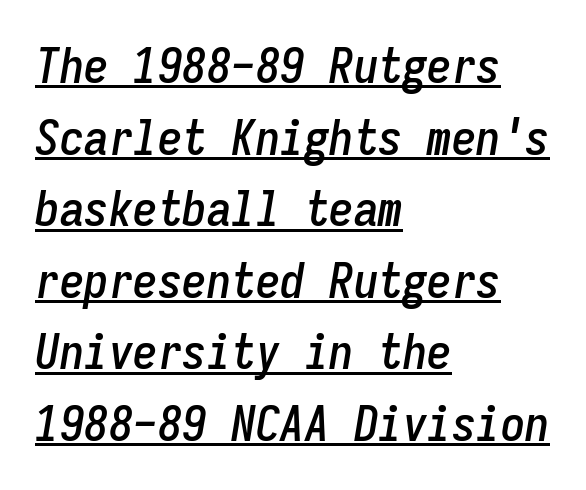
The image shows 49 px condensed type, italic (leaning right), monospaced; set left-aligned, normal line spacing (1.46x), normal letter spacing, underlined; low stroke contrast and a medium x-height.
